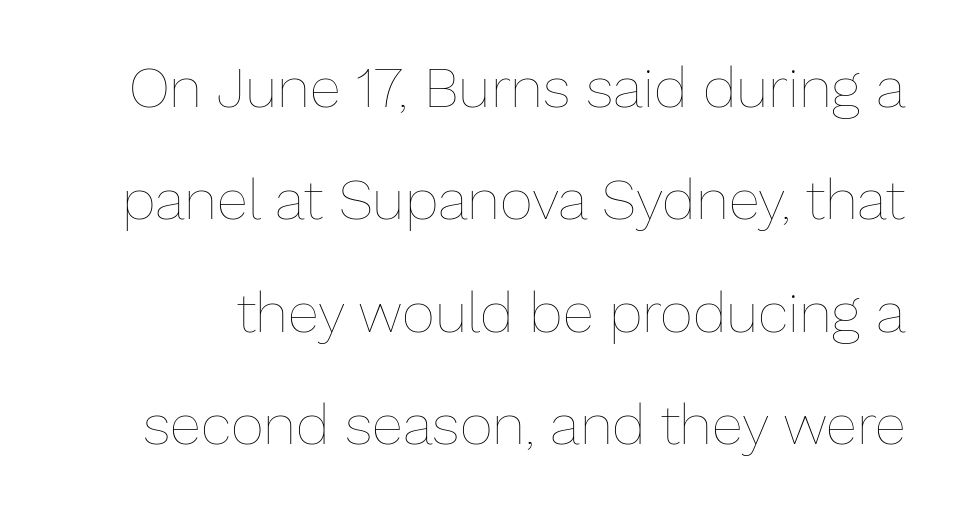
The space beneath each line is pristine and unruled. The horizontal fit of the characters is conventional and even. The passage shown is not bold in any degree. The vertical gap from one line to the next is large. Think of a printed novel: that variable character pitch is what you see here.
